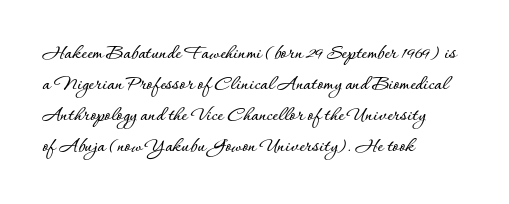
The image shows 21 px text type; set left-aligned, normal line spacing (1.48x), normal letter spacing, not underlined.
